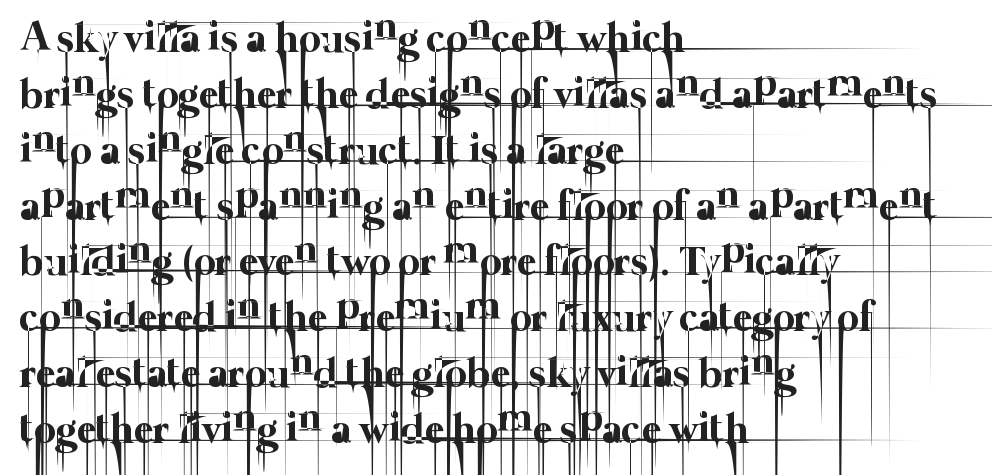
This sample has the flowing, uneven cadence of proportional lettering. The letters sit at their default tracking, neither squeezed nor spread. The paragraph shown leans on its left margin. The string is rendered with underlining switched off. This reads as an unemphasized weight, regular at the heaviest.
